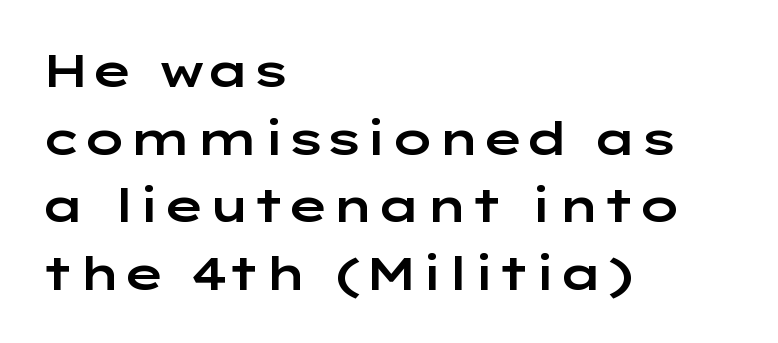
Q: Is the text italic (slanted)? A: No, it is upright.
Q: Is the typeface a serif or a sans-serif typeface? A: Sans-serif.
Q: Is the text underlined? A: No.
Q: How is the paragraph aligned? A: Left-aligned.
Q: Is the spacing between letters normal or unusually wide? A: Normal.
Q: Is the spacing between lines tight, normal or loose? A: Normal.
Q: Width (condensed, normal, or wide)? A: Wide.
Q: Stroke contrast? A: Low.
Q: x-height? A: Medium.
Q: Monospaced? A: No.
